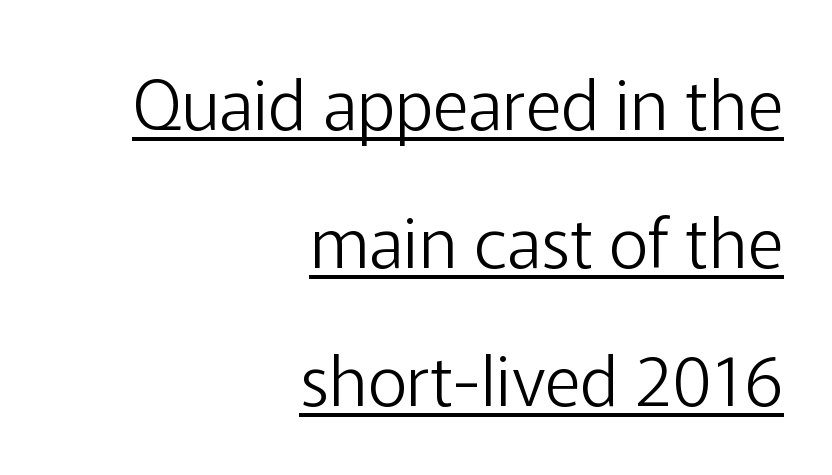
{"serif": "no", "italic": "no", "bold": "no", "weight": "light", "width": "normal", "stroke_contrast": "low", "x_height": "medium", "monospaced": "no", "underline": "yes", "align": "right", "line_spacing": "loose", "line_spacing_ratio": 2.0, "letter_spacing": "normal", "letter_spacing_em": 0.0, "glyph_px": 69}
